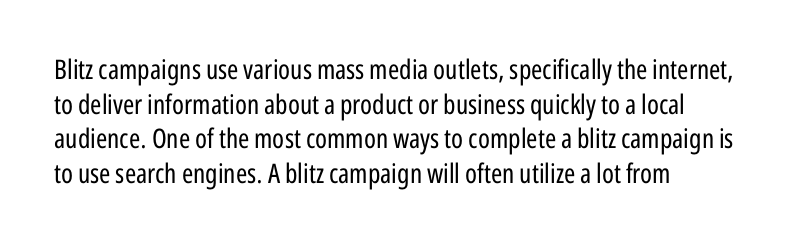
{"italic": "no", "bold": "no", "underline": "no", "align": "left", "line_spacing": "normal", "line_spacing_ratio": 1.28, "letter_spacing": "normal", "letter_spacing_em": 0.0, "glyph_px": 27}
